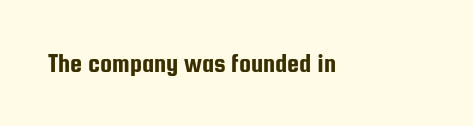
This rendering leaves character spacing at its baseline value. Has an underline been added? It has not. No italicization has been applied; the sample stays upright.
